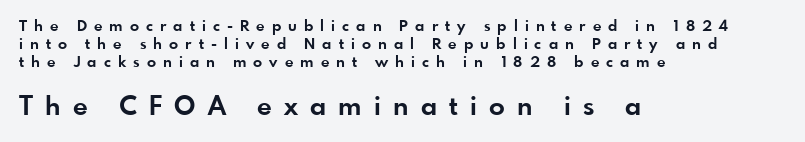
It's the straight-up-and-down kind of type. Strokes here are thick enough to call this a true bold. Spacing between characters has been opened up far beyond the box default. Rule under the text: the space is simply empty. The rendering anchors every line to the left-hand side.
